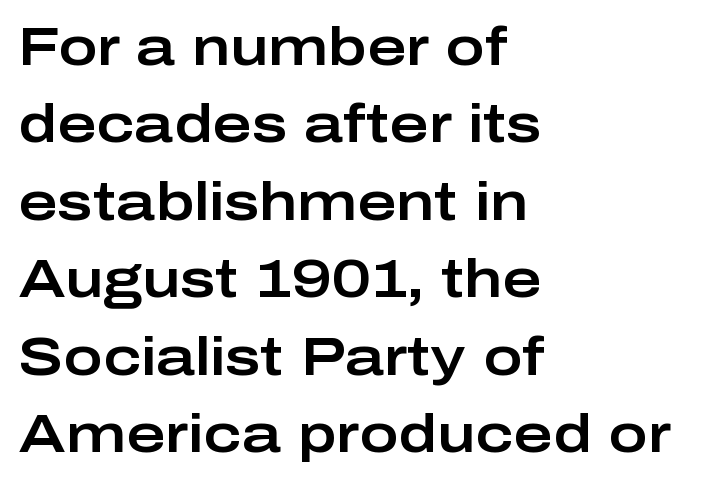
The image shows 53 px wide sans-serif type, upright; set left-aligned, normal line spacing (1.46x), normal letter spacing, not underlined; low stroke contrast and a medium x-height.
